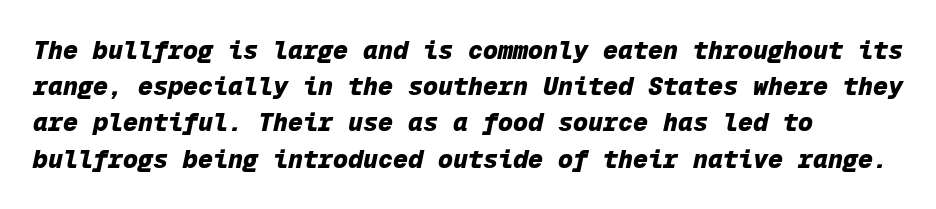
The image shows 25 px bold type, italic (leaning right); set left-aligned, normal line spacing (1.45x), normal letter spacing, not underlined.
